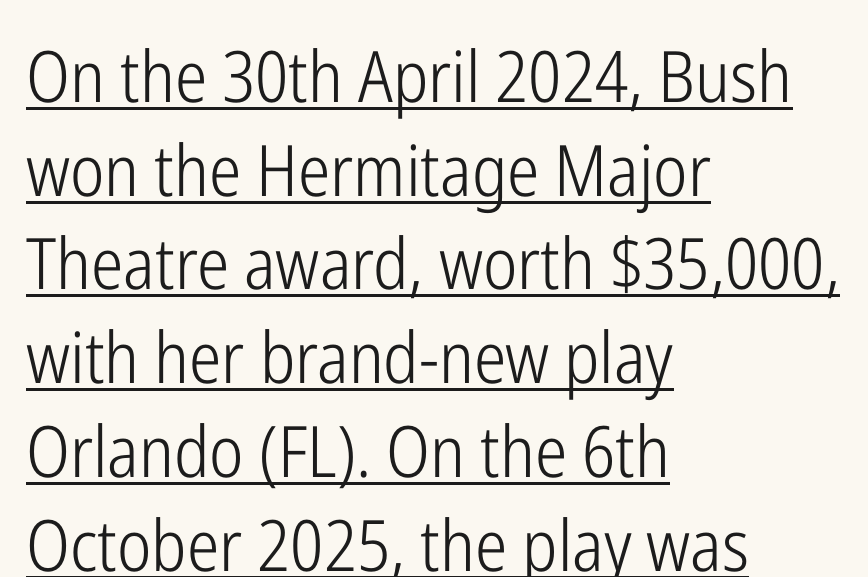
Q: Is the text bold? A: No.
Q: Is the text italic (slanted)? A: No, it is upright.
Q: Is the typeface a serif or a sans-serif typeface? A: Sans-serif.
Q: Is the text underlined? A: Yes.
Q: How is the paragraph aligned? A: Left-aligned.
Q: Is the spacing between letters normal or unusually wide? A: Normal.
Q: Is the spacing between lines tight, normal or loose? A: Normal.
Q: Width (condensed, normal, or wide)? A: Condensed.
Q: Stroke contrast? A: Low.
Q: x-height? A: Medium.
Q: Monospaced? A: No.
